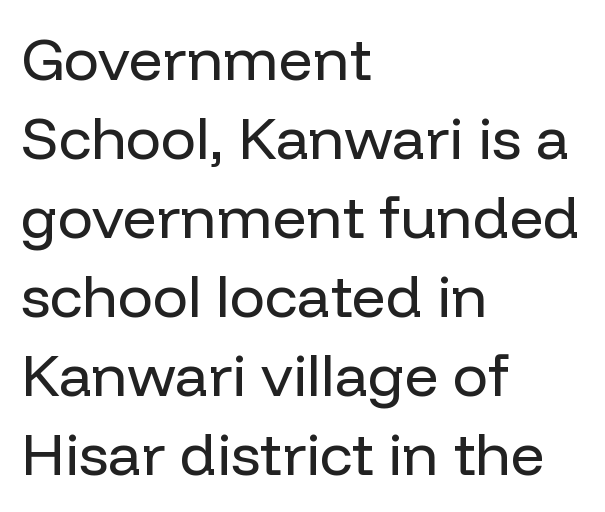
Leading matches the norm, producing a regular column. Just letters on the line, the space beneath them empty. A typesetter would call this zero additional tracking. Rendered with straight, roman letterforms.
